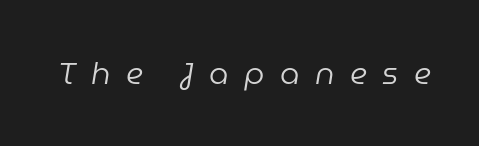
Q: Is the text bold? A: No.
Q: Is the text italic (slanted)? A: Yes, it leans right by about 9 degrees.
Q: Is the text underlined? A: No.
Q: Is the spacing between letters normal or unusually wide? A: Unusually wide.
Q: Width (condensed, normal, or wide)? A: Normal.
Q: Stroke contrast? A: Low.
Q: x-height? A: Medium.
Q: Monospaced? A: No.
